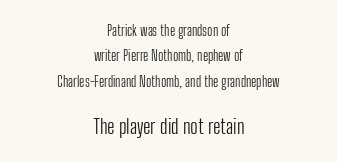
Q: Is the text bold? A: No.
Q: Is the text italic (slanted)? A: No, it is upright.
Q: Is the text underlined? A: No.
Q: How is the paragraph aligned? A: Centered.
Q: Is the spacing between letters normal or unusually wide? A: Normal.
Q: Which block of text is set in a larger size, the first (top) or the second (bottom)? A: The second (bottom) one.
